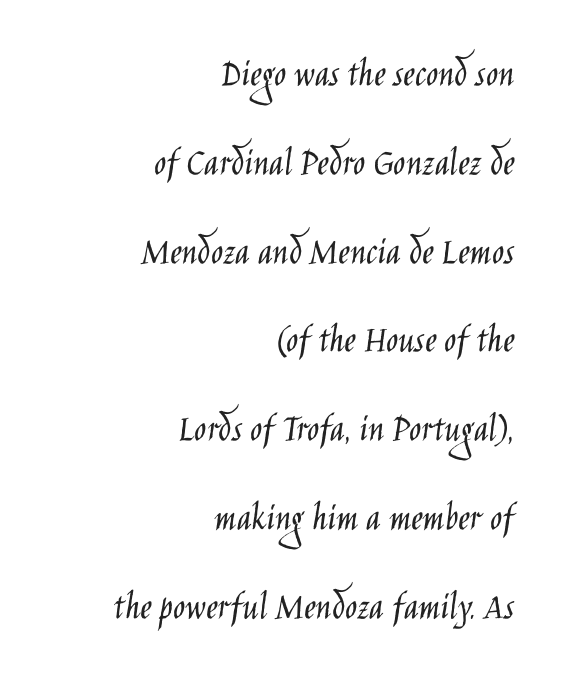
{"serif": "no", "bold": "no", "weight": "light", "width": "condensed", "stroke_contrast": "low", "x_height": "large", "monospaced": "no", "underline": "no", "align": "right", "line_spacing": "loose", "line_spacing_ratio": 2.22, "letter_spacing": "normal", "letter_spacing_em": 0.0, "glyph_px": 40}
